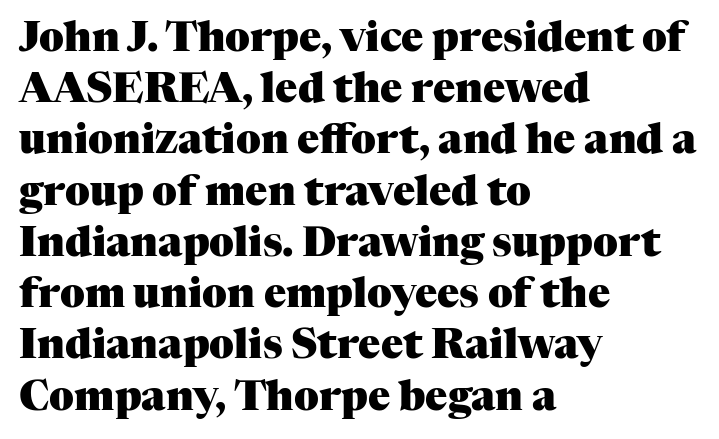
{"serif": "yes", "italic": "no", "bold": "yes", "weight": "heavy", "width": "normal", "stroke_contrast": "medium", "x_height": "medium", "monospaced": "no", "underline": "no", "align": "left", "line_spacing": "normal", "line_spacing_ratio": 1.25, "letter_spacing": "normal", "letter_spacing_em": 0.0, "glyph_px": 41}
